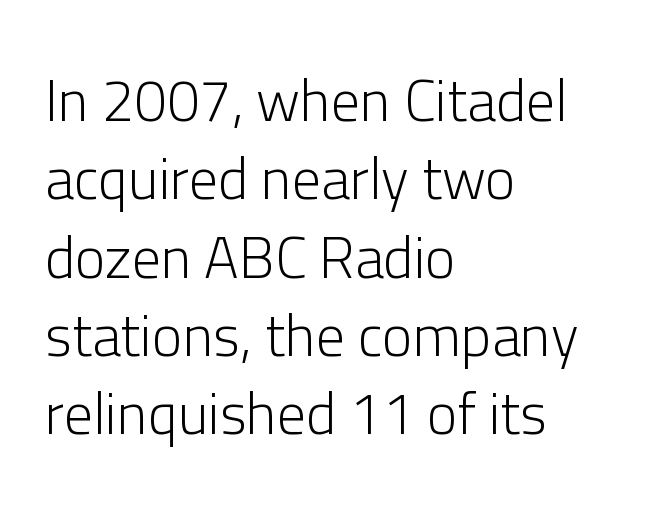
Spacing verdict: proportional, widths tailored to each character. Unbolded letterforms with no extra heft. The line texture is even and compact thanks to regular tracking. Each line starts at the same left margin while the right side varies.
